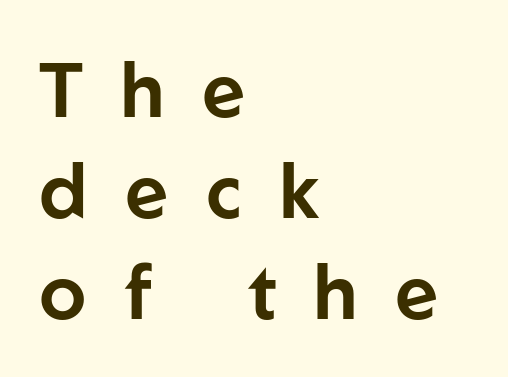
Q: Is the text italic (slanted)? A: No, it is upright.
Q: Is the typeface a serif or a sans-serif typeface? A: Sans-serif.
Q: Is the text underlined? A: No.
Q: How is the paragraph aligned? A: Left-aligned.
Q: Is the spacing between letters normal or unusually wide? A: Unusually wide.
Q: Is the spacing between lines tight, normal or loose? A: Normal.
Q: Width (condensed, normal, or wide)? A: Normal.
Q: Stroke contrast? A: Low.
Q: x-height? A: Medium.
Q: Monospaced? A: No.
